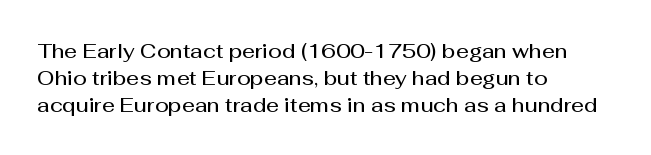
{"italic": "no", "bold": "semi", "underline": "no", "align": "left", "line_spacing": "normal", "line_spacing_ratio": 1.34, "letter_spacing": "normal", "letter_spacing_em": 0.0, "glyph_px": 20}
